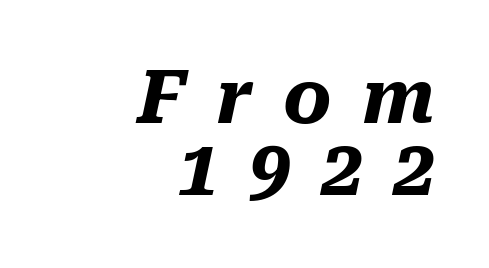
Q: Is the text bold? A: Yes.
Q: Is the text italic (slanted)? A: Yes, it leans right by about 10 degrees.
Q: Is the text underlined? A: No.
Q: How is the paragraph aligned? A: Right-aligned.
Q: Is the spacing between letters normal or unusually wide? A: Unusually wide.
Q: Is the spacing between lines tight, normal or loose? A: Tight.
Q: Width (condensed, normal, or wide)? A: Normal.
Q: Stroke contrast? A: Medium.
Q: x-height? A: Medium.
Q: Monospaced? A: No.
